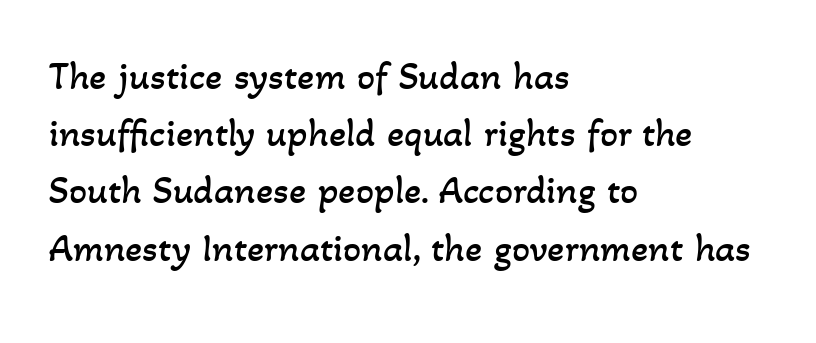
The image shows 40 px regular-weight type; set left-aligned, normal line spacing (1.43x), normal letter spacing, not underlined; low stroke contrast and a small x-height.
